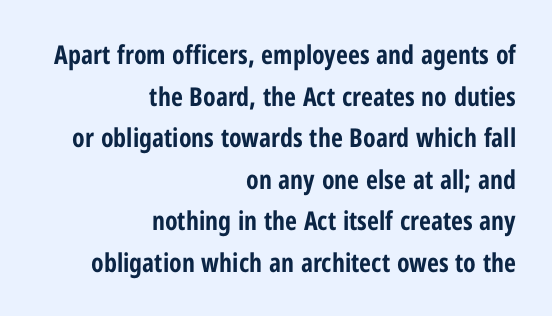
The image shows 26 px bold type, upright; set right-aligned, normal line spacing (1.6x), normal letter spacing, not underlined.
